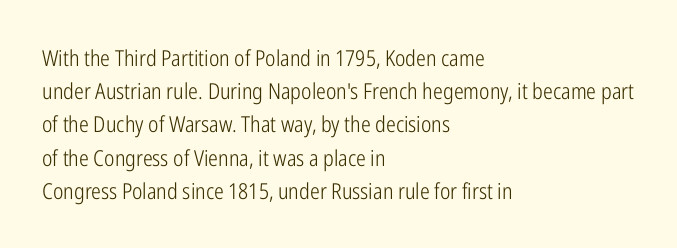
The image shows 22 px text type, upright; set left-aligned, normal line spacing (1.51x), normal letter spacing, not underlined.
